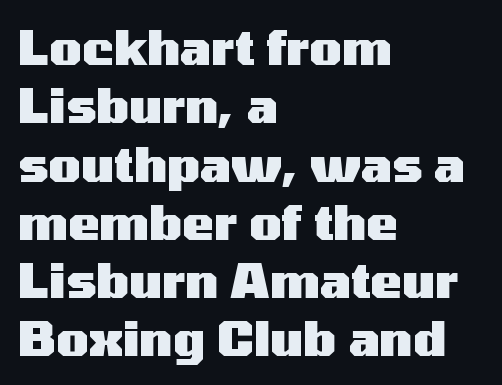
The image shows 47 px heavy, wide sans-serif type, upright; set left-aligned, line spacing 1.24x, normal letter spacing, not underlined; medium stroke contrast and a medium x-height.
